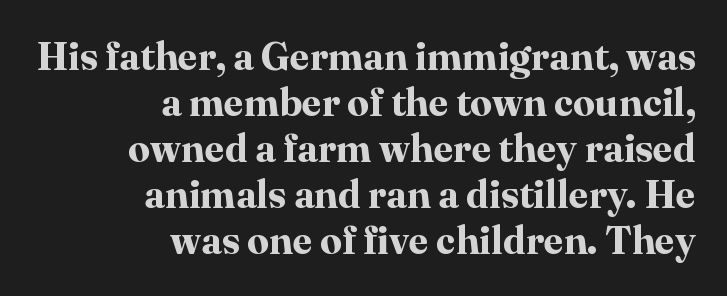
Honestly, the letter spacing is just normal — you wouldn't notice it. You could not count columns in this text — the font is proportionally spaced. The designer went with a serif here, giving each stem small feet. Weight check: bold — yes, fully. Style check: upright.
